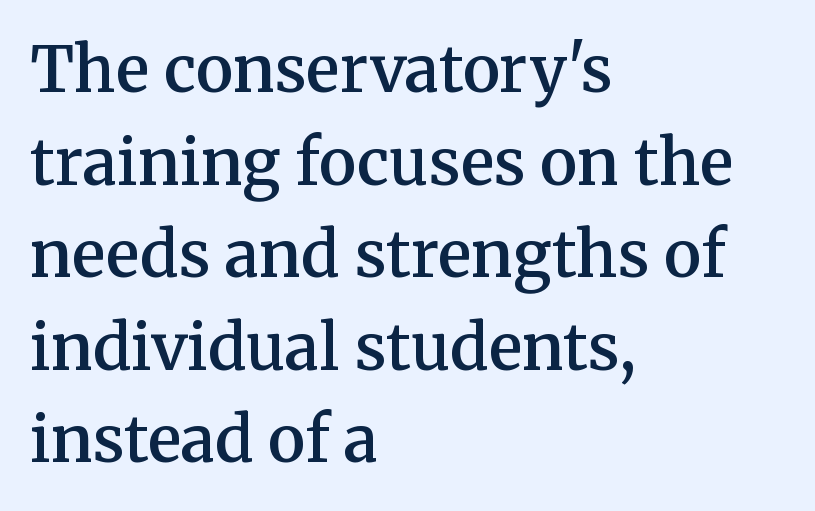
The image shows 63 px semibold serif type, upright; set left-aligned, normal line spacing (1.47x), normal letter spacing, not underlined; medium stroke contrast and a medium x-height.
